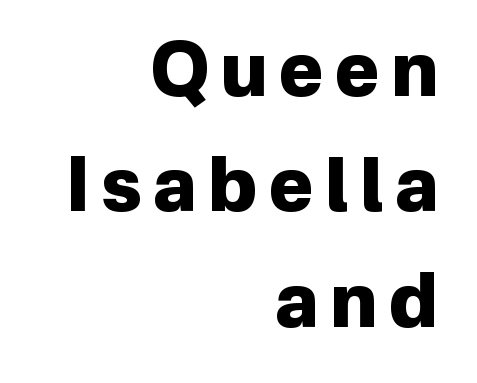
The image shows 75 px heavy sans-serif type, upright; set right-aligned, normal line spacing (1.54x), not underlined; low stroke contrast and a medium x-height.
